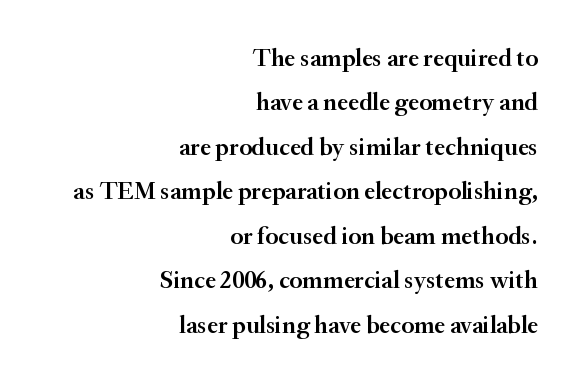
{"italic": "no", "bold": "semi", "underline": "no", "align": "right", "line_spacing_ratio": 1.78, "letter_spacing": "normal", "letter_spacing_em": 0.0, "glyph_px": 25}
